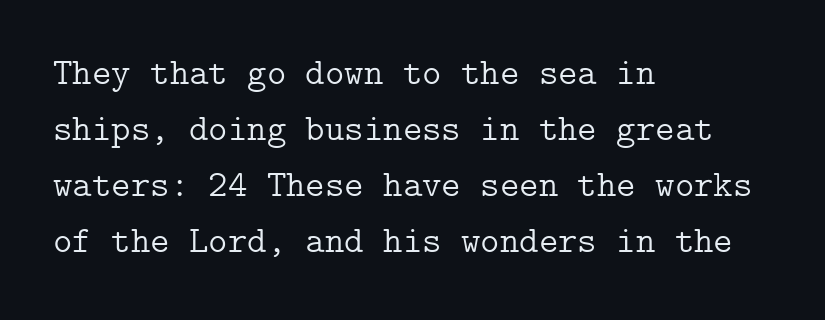
{"serif": "yes", "italic": "no", "bold": "no", "weight": "light", "width": "normal", "stroke_contrast": "low", "x_height": "medium", "underline": "no", "align": "left", "line_spacing": "normal", "line_spacing_ratio": 1.51, "letter_spacing": "normal", "letter_spacing_em": 0.0, "glyph_px": 37}
